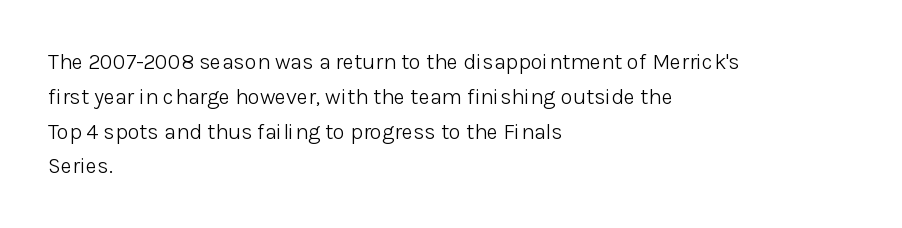
{"italic": "no", "bold": "no", "underline": "no", "align": "left", "line_spacing": "normal", "line_spacing_ratio": 1.58, "letter_spacing": "normal", "letter_spacing_em": 0.0, "glyph_px": 22}
